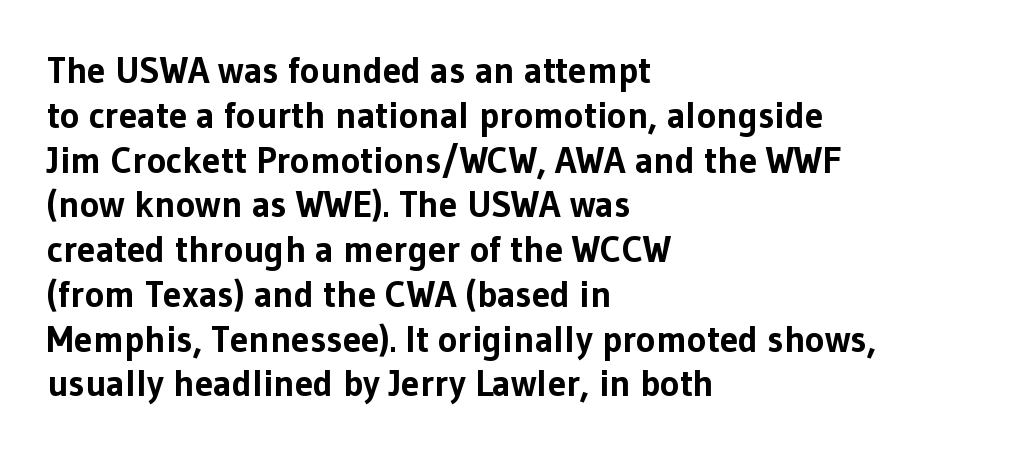
The image shows 37 px bold sans-serif type, upright; set left-aligned, line spacing 1.21x, normal letter spacing, not underlined; low stroke contrast and a medium x-height.
